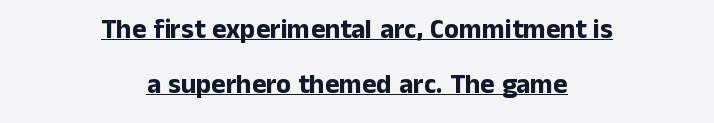
{"italic": "no", "bold": "yes", "underline": "yes", "align": "center", "line_spacing": "loose", "line_spacing_ratio": 2.02, "letter_spacing": "normal", "letter_spacing_em": 0.0, "glyph_px": 27}
